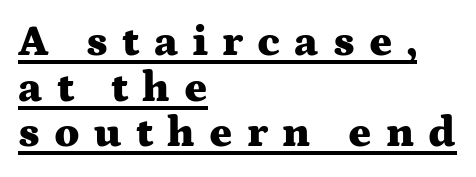
Words appear elongated and porous because spacing is wide. The sample has been set heavy, in full bold. Italic? Not at all — the glyphs are vertical. A baseline rule has been typeset under these characters. Casual observation: everything's shoved over to the left.
